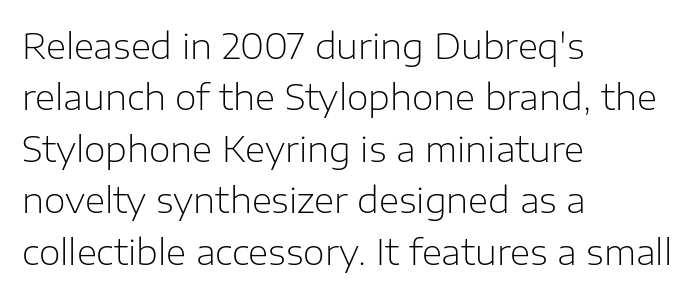
Q: Is the text bold? A: No.
Q: Is the text italic (slanted)? A: No, it is upright.
Q: Is the typeface a serif or a sans-serif typeface? A: Sans-serif.
Q: Is the text underlined? A: No.
Q: How is the paragraph aligned? A: Left-aligned.
Q: Is the spacing between letters normal or unusually wide? A: Normal.
Q: Is the spacing between lines tight, normal or loose? A: Normal.
Q: Width (condensed, normal, or wide)? A: Normal.
Q: Stroke contrast? A: Low.
Q: x-height? A: Medium.
Q: Monospaced? A: No.
